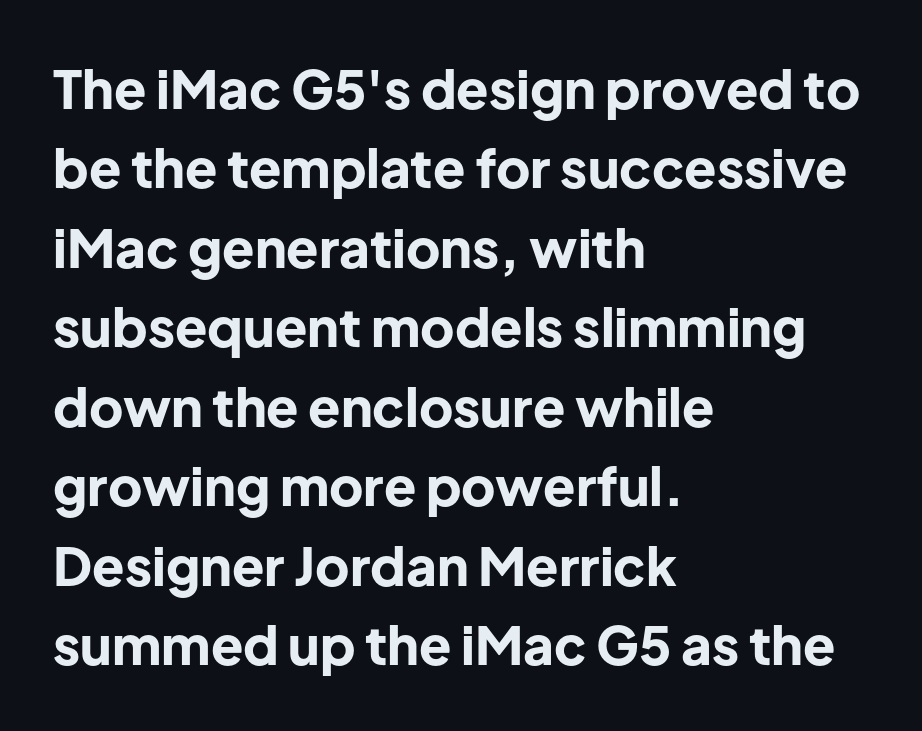
Font category for this specimen: sans-serif. The font's upright variant was chosen for this text. Students, observe: this is what conventionally led text looks like. These lines keep a tight, regular rhythm from letter to letter. Rule under the text: the space is simply empty. I'd describe the lettering as bold — thick and assertive.
